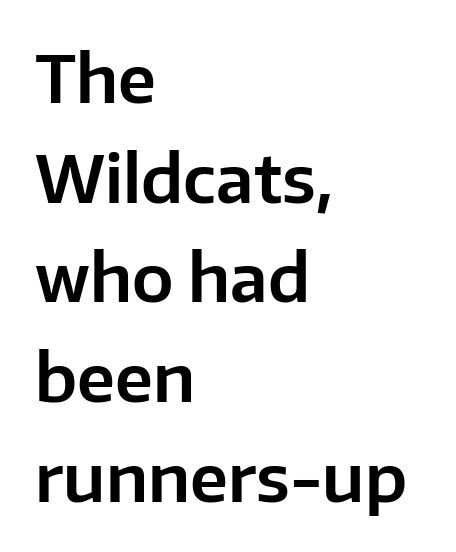
Q: Is the text italic (slanted)? A: No, it is upright.
Q: Is the typeface a serif or a sans-serif typeface? A: Sans-serif.
Q: Is the text underlined? A: No.
Q: How is the paragraph aligned? A: Left-aligned.
Q: Is the spacing between letters normal or unusually wide? A: Normal.
Q: Is the spacing between lines tight, normal or loose? A: Normal.
Q: Width (condensed, normal, or wide)? A: Normal.
Q: Stroke contrast? A: Low.
Q: x-height? A: Medium.
Q: Monospaced? A: No.
